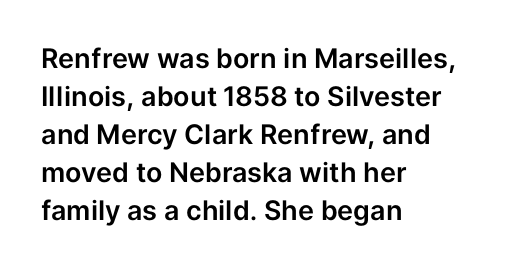
The image shows 27 px text type, upright; set left-aligned, normal line spacing (1.41x), normal letter spacing, not underlined.
